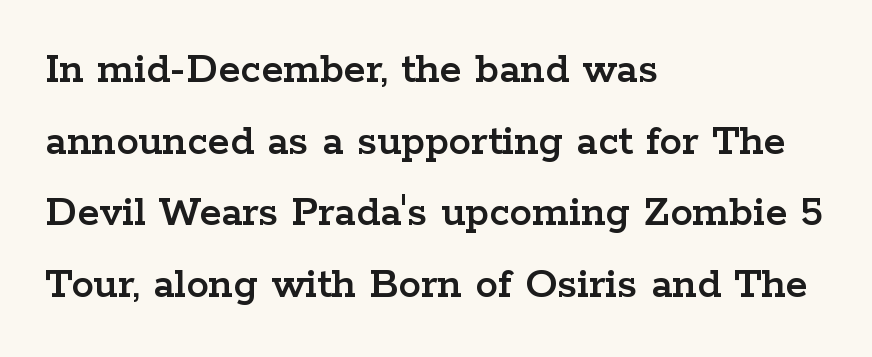
{"serif": "yes", "italic": "no", "width": "wide", "stroke_contrast": "low", "x_height": "medium", "monospaced": "no", "underline": "no", "align": "left", "line_spacing": "normal", "line_spacing_ratio": 1.59, "letter_spacing": "normal", "letter_spacing_em": 0.0, "glyph_px": 45}
